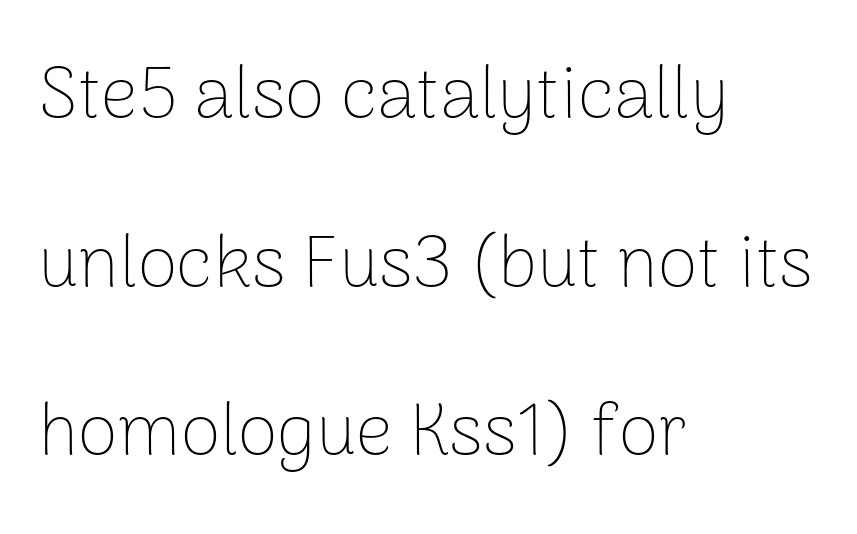
The image shows 73 px thin sans-serif type, upright; set left-aligned, loose line spacing (2.31x), normal letter spacing, not underlined; low stroke contrast and a medium x-height.
